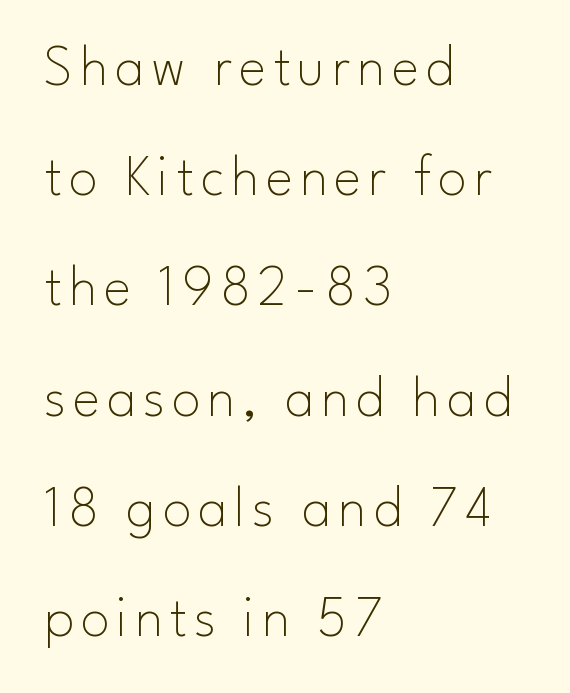
The letterforms sit at book weight or below. These lines are set flush left with a ragged right edge. Proportional: the letters do not fall into vertical columns. Are there feet on the stems? There aren't — it's a sans. Decoration check: the copy has no underline.
